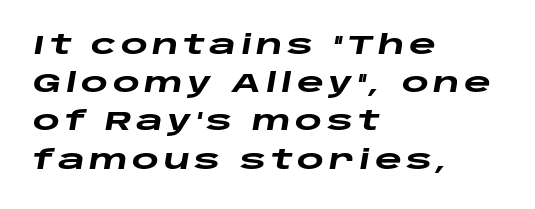
The image shows 26 px bold type, italic (leaning right); set left-aligned, normal line spacing (1.47x), not underlined.
